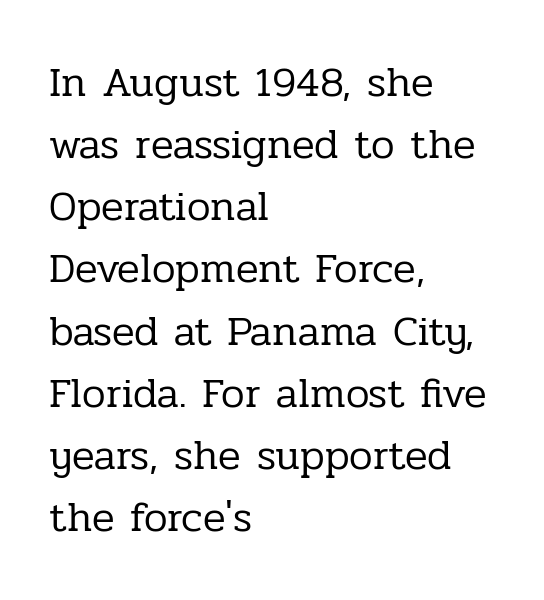
Do the characters align in a grid? No, the font is proportional. Only glyphs here, with clear space below each row. Weight: in the light-to-regular range. Nothing unusual about the tracking: characters are spaced as the font intends.
